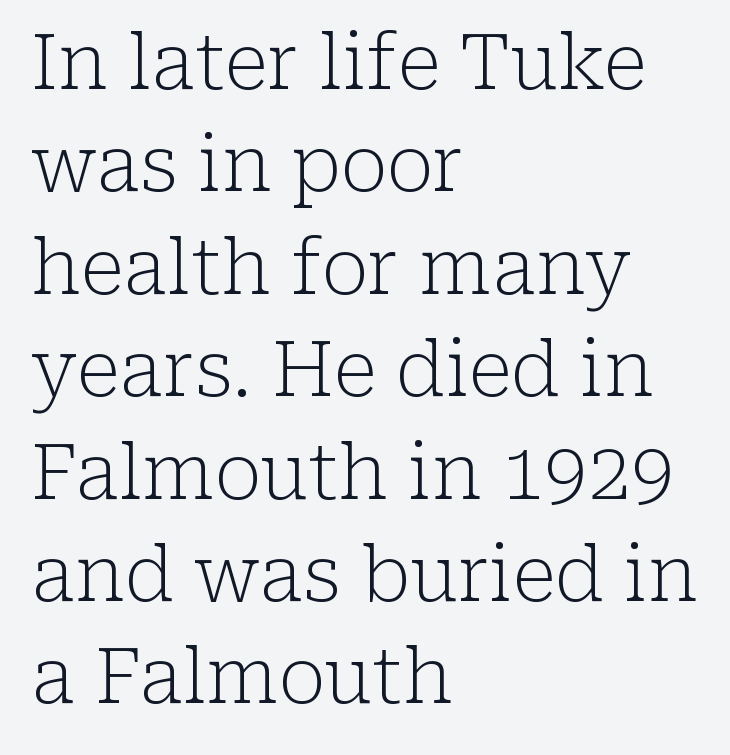
Q: Is the text bold? A: No.
Q: Is the text italic (slanted)? A: No, it is upright.
Q: Is the typeface a serif or a sans-serif typeface? A: Serif.
Q: Is the text underlined? A: No.
Q: How is the paragraph aligned? A: Left-aligned.
Q: Is the spacing between letters normal or unusually wide? A: Normal.
Q: Is the spacing between lines tight, normal or loose? A: Normal.
Q: Width (condensed, normal, or wide)? A: Normal.
Q: Stroke contrast? A: Low.
Q: x-height? A: Medium.
Q: Monospaced? A: No.
